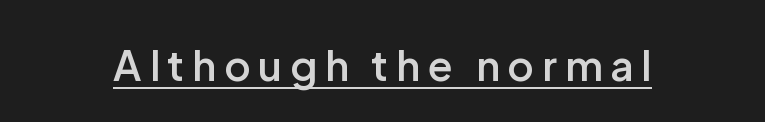
The image shows 41 px semibold sans-serif type, upright; set underlined; low stroke contrast and a medium x-height.
